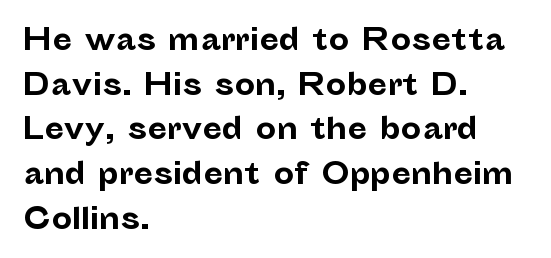
Q: Is the text bold? A: Yes.
Q: Is the text italic (slanted)? A: No, it is upright.
Q: Is the typeface a serif or a sans-serif typeface? A: Sans-serif.
Q: Is the text underlined? A: No.
Q: How is the paragraph aligned? A: Left-aligned.
Q: Is the spacing between letters normal or unusually wide? A: Normal.
Q: Is the spacing between lines tight, normal or loose? A: Normal.
Q: Width (condensed, normal, or wide)? A: Normal.
Q: Stroke contrast? A: Low.
Q: x-height? A: Medium.
Q: Monospaced? A: No.
